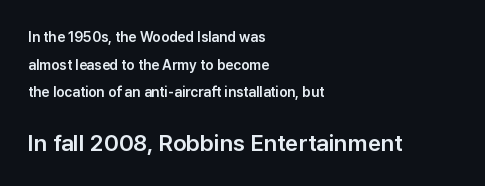
Top chunk: small. Bottom chunk: large. What's the leading like? Stretched, with rows far apart. The letterforms sit shoulder to shoulder at normal distance. This sample is left-justified, so line endings fall wherever the words run out. Every character sits straight up, as roman type does.
